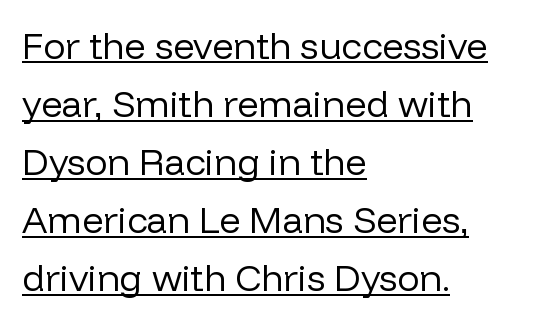
Character widths vary here, with narrow letters taking less room than wide ones. Where is the straight margin? On the left. The letters stand straight up with perfectly vertical stems. Caption: lettering with a line underneath. Compared with typical paragraphs, the rows here are spaced about the same.
